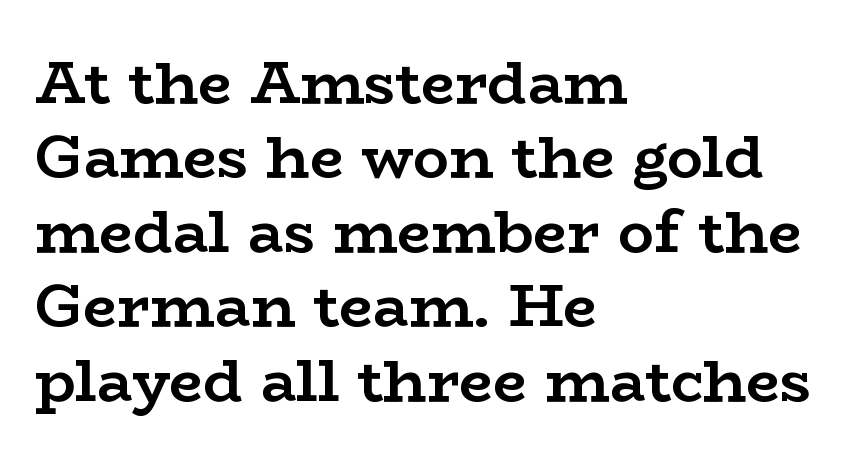
Only glyphs here, with clear space below each row. Line starts are locked; line ends wander. When letters stand straight like this, we call the style roman or upright. Little horizontal feet cap the strokes, marking this as serif type.
